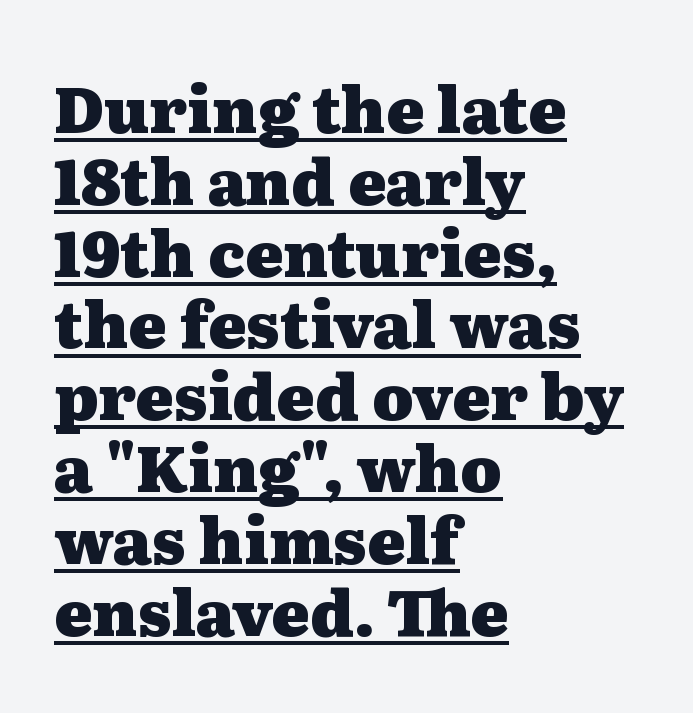
Q: Is the text bold? A: Yes.
Q: Is the text italic (slanted)? A: No, it is upright.
Q: Is the typeface a serif or a sans-serif typeface? A: Serif.
Q: Is the text underlined? A: Yes.
Q: How is the paragraph aligned? A: Left-aligned.
Q: Is the spacing between letters normal or unusually wide? A: Normal.
Q: Is the spacing between lines tight, normal or loose? A: Tight.
Q: Width (condensed, normal, or wide)? A: Wide.
Q: Stroke contrast? A: Medium.
Q: x-height? A: Medium.
Q: Monospaced? A: No.
